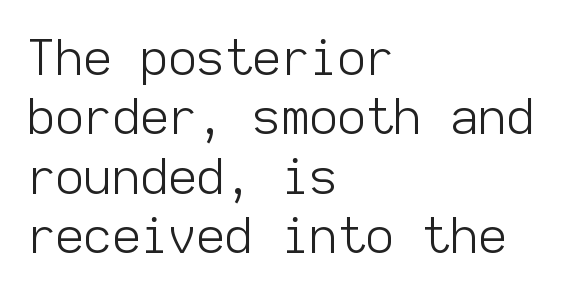
Q: Is the text bold? A: No.
Q: Is the text italic (slanted)? A: No, it is upright.
Q: Is the typeface a serif or a sans-serif typeface? A: Sans-serif.
Q: Is the text underlined? A: No.
Q: How is the paragraph aligned? A: Left-aligned.
Q: Is the spacing between letters normal or unusually wide? A: Normal.
Q: Width (condensed, normal, or wide)? A: Normal.
Q: Stroke contrast? A: Low.
Q: x-height? A: Medium.
Q: Monospaced? A: Yes.
